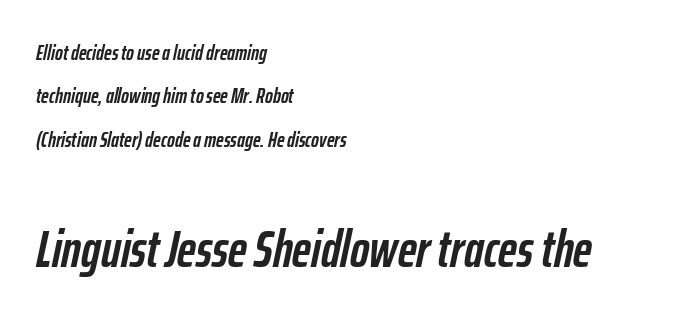
{"italic": "yes", "lean": "right", "slant_degrees": 12, "bold": "yes", "weight": "semibold", "width": "condensed", "stroke_contrast": "low", "x_height": "medium", "monospaced": "no", "underline": "no", "align": "left", "line_spacing": "loose", "line_spacing_ratio": 2.06, "letter_spacing": "normal", "letter_spacing_em": 0.0, "larger_block": "second", "size_ratio": 2.48, "glyph_px": 52}
